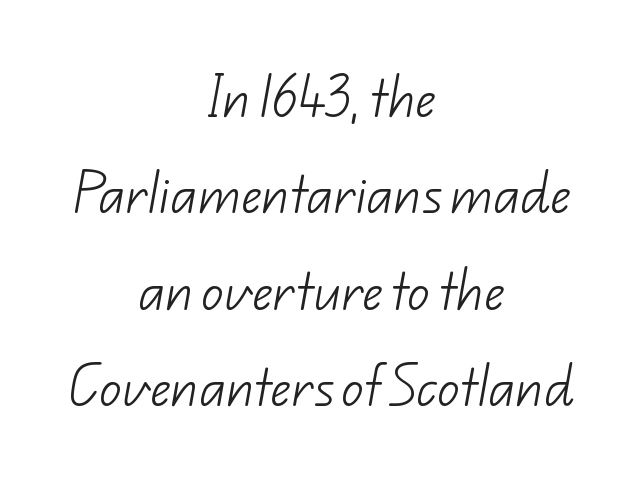
The image shows 45 px light sans-serif type; set centered, loose line spacing (2.14x), normal letter spacing, not underlined; low stroke contrast and a small x-height.
